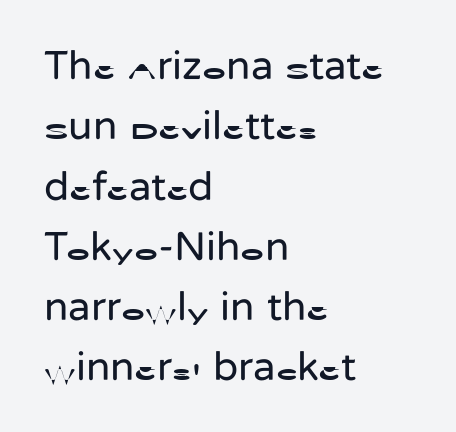
Q: Is the text bold? A: No.
Q: Is the text italic (slanted)? A: No, it is upright.
Q: Is the typeface a serif or a sans-serif typeface? A: Sans-serif.
Q: Is the text underlined? A: No.
Q: How is the paragraph aligned? A: Left-aligned.
Q: Is the spacing between letters normal or unusually wide? A: Normal.
Q: Is the spacing between lines tight, normal or loose? A: Normal.
Q: Width (condensed, normal, or wide)? A: Normal.
Q: Stroke contrast? A: Low.
Q: x-height? A: Medium.
Q: Monospaced? A: No.
